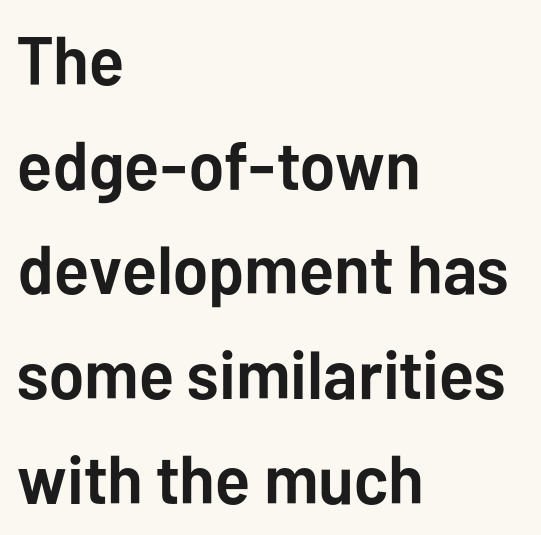
{"serif": "no", "italic": "no", "bold": "yes", "weight": "semibold", "width": "normal", "stroke_contrast": "low", "x_height": "medium", "monospaced": "no", "underline": "no", "align": "left", "line_spacing": "normal", "line_spacing_ratio": 1.54, "letter_spacing": "normal", "letter_spacing_em": 0.0, "glyph_px": 68}
